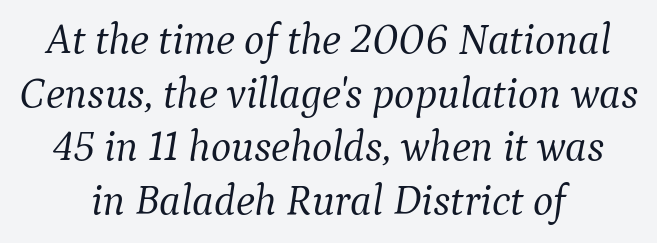
Caption: standard tracking, unaltered. Each stroke keeps to a modest, everyday thickness or less. Compared with typical paragraphs, the rows here are spaced about the same. Each letter keeps its own natural width here, so spacing adapts to shape.
